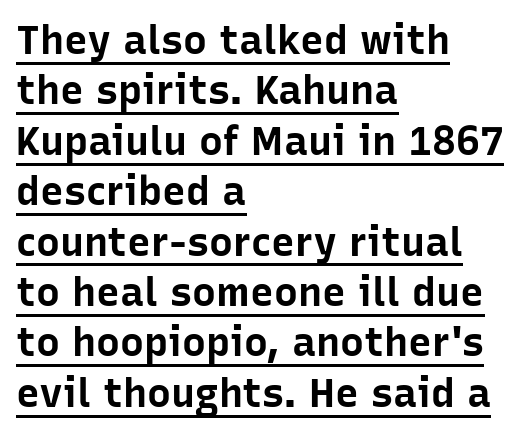
Interline gaps are of average width in this sample. Is this a sans? Yes — the strokes have no serifs. Default kerning and tracking; the words read as compact shapes. Students, this is bold: see how much ink each stroke carries.
